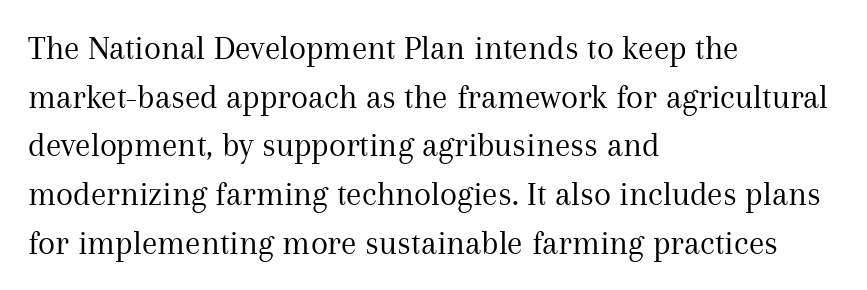
{"serif": "yes", "italic": "no", "bold": "no", "weight": "regular", "width": "normal", "stroke_contrast": "medium", "x_height": "medium", "monospaced": "no", "underline": "no", "align": "left", "line_spacing": "normal", "line_spacing_ratio": 1.39, "letter_spacing": "normal", "letter_spacing_em": 0.0, "glyph_px": 35}
